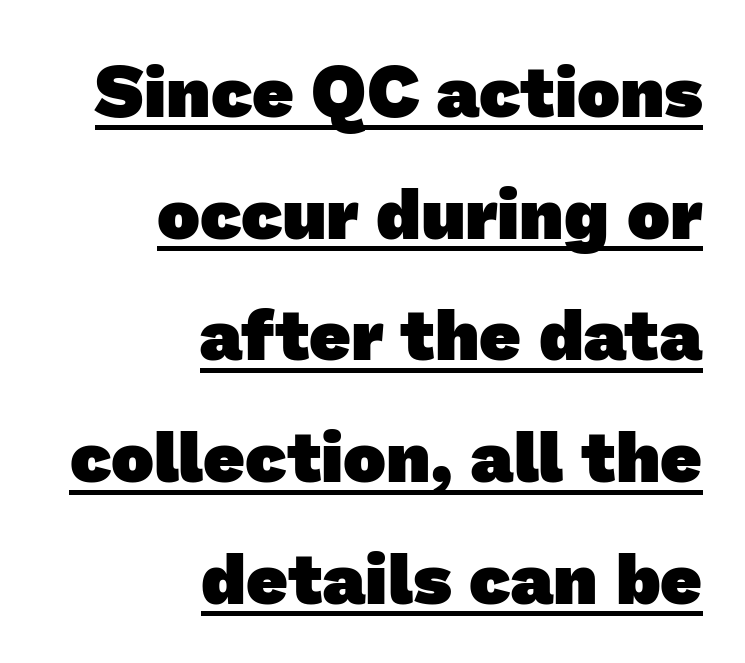
I'd call this a sans setting — the letters go barefoot. The font is running at its bold setting. Compared with a flush-left layout, this one pins lines to the opposite, right side. A normal amount of white space separates one row of letters from the next. What decoration does the sample have? An underline. Honestly, the letter spacing is just normal — you wouldn't notice it.
